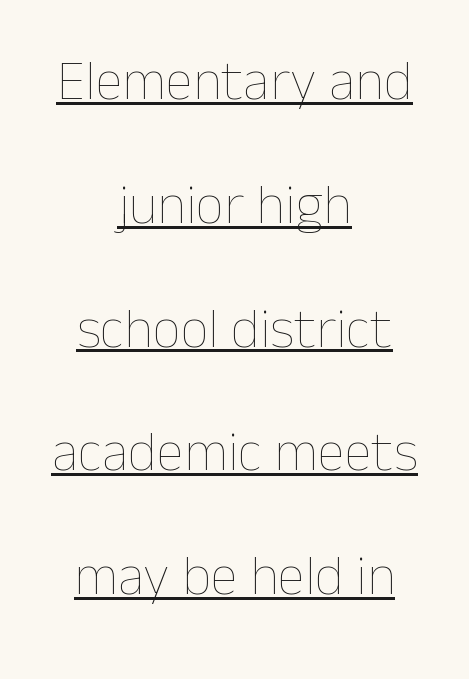
The image shows 56 px thin type, upright; set centered, loose line spacing (2.21x), normal letter spacing, underlined; low stroke contrast and a medium x-height.
